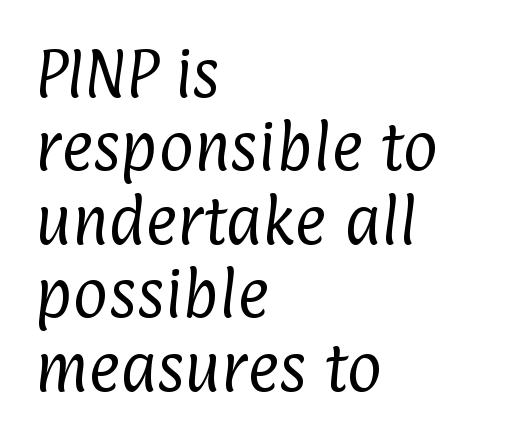
The image shows 54 px regular-weight, condensed sans-serif type; set left-aligned, normal line spacing (1.36x), normal letter spacing, not underlined; low stroke contrast and a medium x-height.
